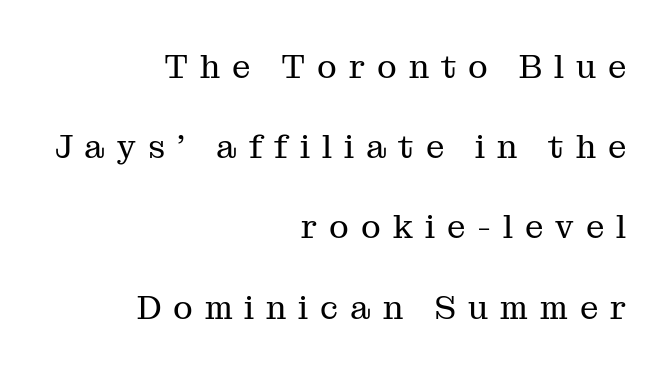
{"serif": "yes", "italic": "no", "bold": "no", "weight": "regular", "width": "normal", "stroke_contrast": "medium", "x_height": "medium", "monospaced": "no", "underline": "no", "align": "right", "line_spacing": "loose", "line_spacing_ratio": 2.43, "letter_spacing": "wide", "letter_spacing_em": 0.36, "glyph_px": 33}
